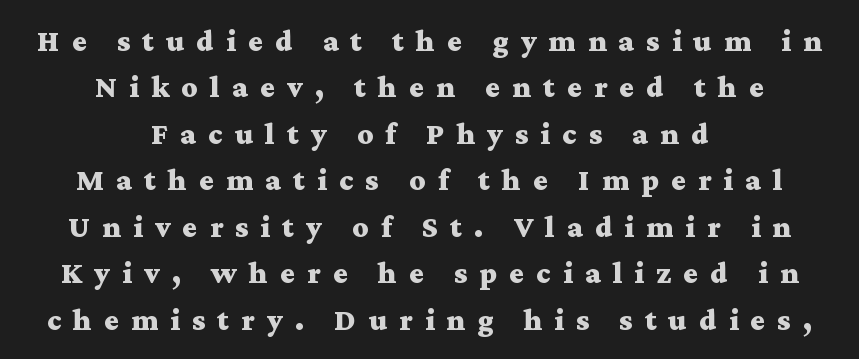
Q: Is the text bold? A: Yes.
Q: Is the text italic (slanted)? A: No, it is upright.
Q: Is the typeface a serif or a sans-serif typeface? A: Serif.
Q: Is the text underlined? A: No.
Q: How is the paragraph aligned? A: Centered.
Q: Is the spacing between letters normal or unusually wide? A: Unusually wide.
Q: Is the spacing between lines tight, normal or loose? A: Normal.
Q: Width (condensed, normal, or wide)? A: Wide.
Q: Stroke contrast? A: Medium.
Q: x-height? A: Medium.
Q: Monospaced? A: No.
